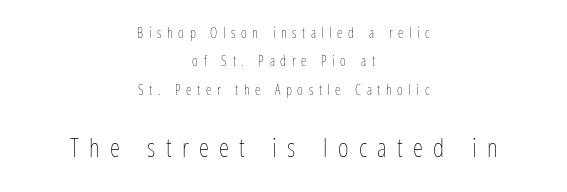
{"italic": "no", "bold": "no", "underline": "no", "align": "center", "line_spacing": "loose", "line_spacing_ratio": 2.02, "letter_spacing": "wide", "letter_spacing_em": 0.4, "larger_block": "second", "size_ratio": 1.86, "glyph_px": 26}
